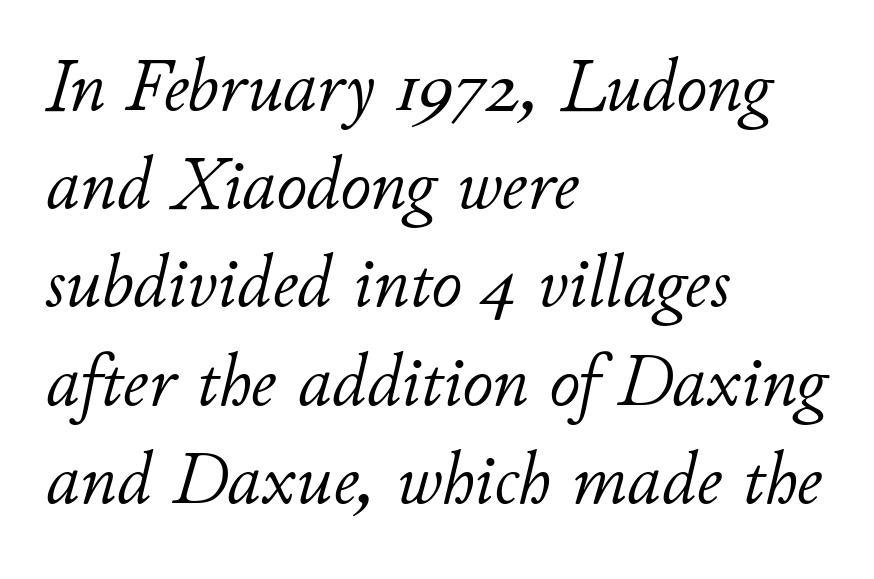
The passage shown leans; its letterforms are oblique. Is the letter spacing exaggerated? No — it looks like the ordinary default. Stroke thickness stays within the range of a standard reading face or lighter. These lines stack with their left ends in a neat column. Varying glyph widths throughout — classic text-font behaviour. Line spacing here is normal.
